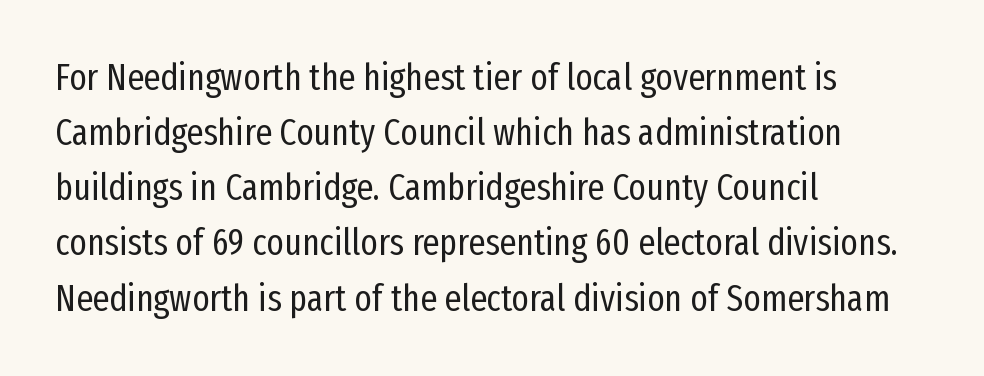
Is this a fixed-width face? No — the glyphs have proportional, varying widths. Notice how descenders clear the ascenders below comfortably — that's standard leading. Descenders are the only things crossing below the line. Stroke terminals: plain, sans-serif.
